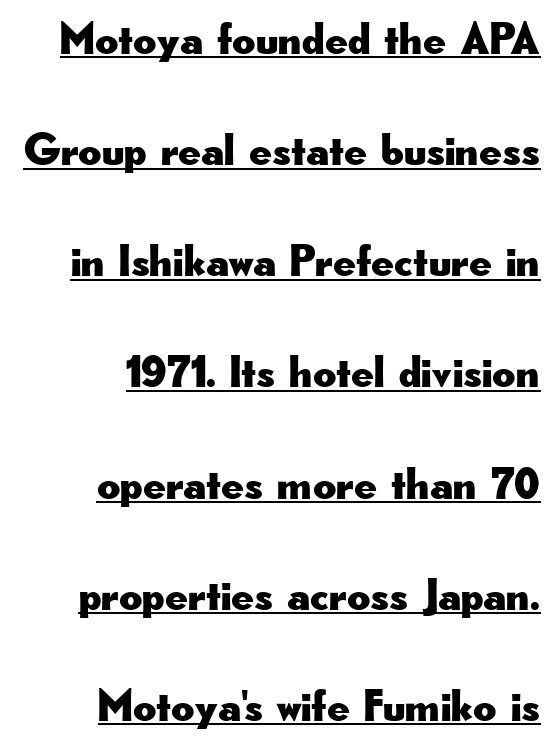
Q: Is the text italic (slanted)? A: No, it is upright.
Q: Is the typeface a serif or a sans-serif typeface? A: Sans-serif.
Q: Is the text underlined? A: Yes.
Q: How is the paragraph aligned? A: Right-aligned.
Q: Is the spacing between letters normal or unusually wide? A: Normal.
Q: Is the spacing between lines tight, normal or loose? A: Loose.
Q: Width (condensed, normal, or wide)? A: Wide.
Q: Stroke contrast? A: Low.
Q: x-height? A: Small.
Q: Monospaced? A: No.
